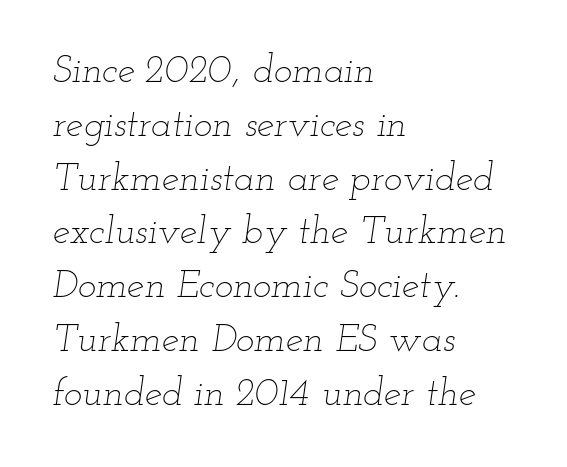
The image shows 39 px thin, wide type, italic (leaning right); set left-aligned, normal line spacing (1.38x), normal letter spacing, not underlined; low stroke contrast and a small x-height.
